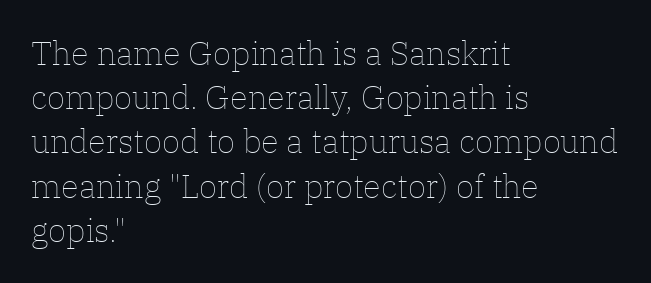
Q: Is the text bold? A: No.
Q: Is the text italic (slanted)? A: No, it is upright.
Q: Is the text underlined? A: No.
Q: How is the paragraph aligned? A: Left-aligned.
Q: Is the spacing between letters normal or unusually wide? A: Normal.
Q: Is the spacing between lines tight, normal or loose? A: Normal.
Q: Width (condensed, normal, or wide)? A: Normal.
Q: Stroke contrast? A: Low.
Q: x-height? A: Medium.
Q: Monospaced? A: No.
